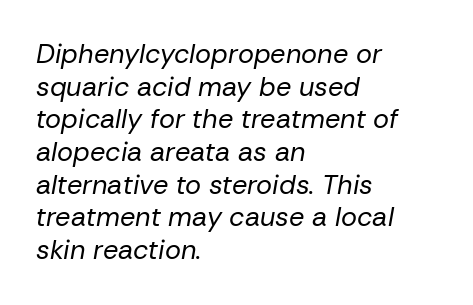
The image shows 27 px text type, italic (leaning right); set left-aligned, line spacing 1.21x, normal letter spacing, not underlined.
